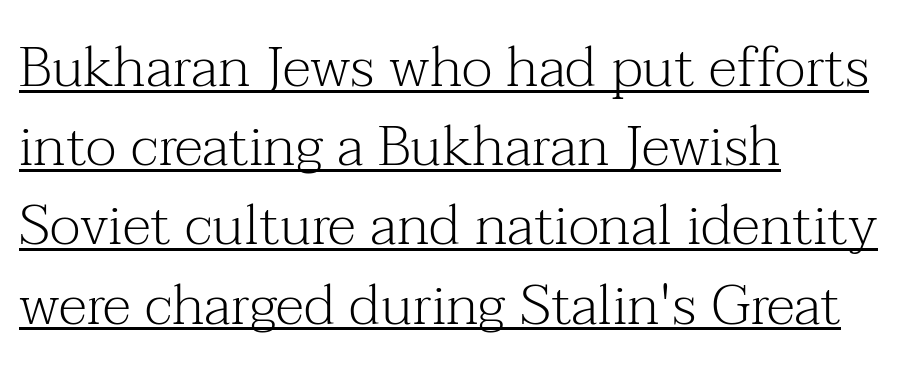
{"serif": "yes", "italic": "no", "bold": "no", "weight": "light", "width": "normal", "stroke_contrast": "medium", "x_height": "medium", "monospaced": "no", "underline": "yes", "align": "left", "line_spacing": "normal", "line_spacing_ratio": 1.39, "letter_spacing": "normal", "letter_spacing_em": 0.0, "glyph_px": 57}
